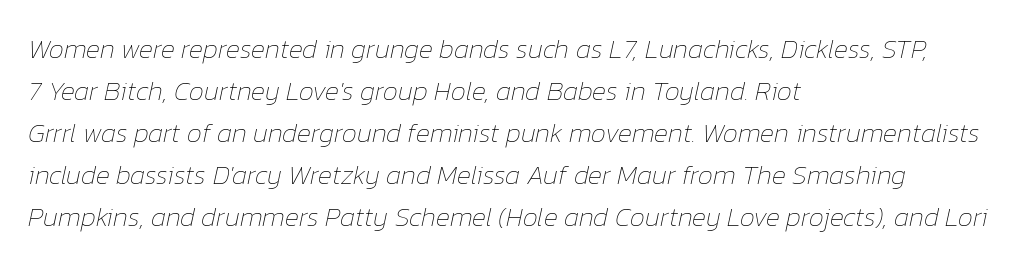
{"italic": "yes", "lean": "right", "slant_degrees": 12, "bold": "no", "underline": "no", "align": "left", "line_spacing": "normal", "line_spacing_ratio": 1.56, "letter_spacing": "normal", "letter_spacing_em": 0.0, "glyph_px": 27}
